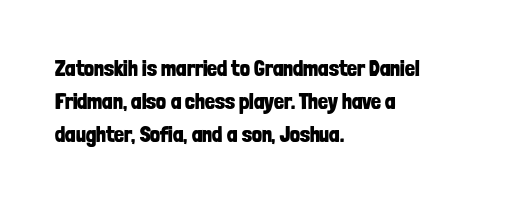
Q: Is the text bold? A: Yes.
Q: Is the text italic (slanted)? A: No, it is upright.
Q: Is the text underlined? A: No.
Q: How is the paragraph aligned? A: Left-aligned.
Q: Is the spacing between letters normal or unusually wide? A: Normal.
Q: Is the spacing between lines tight, normal or loose? A: Normal.
